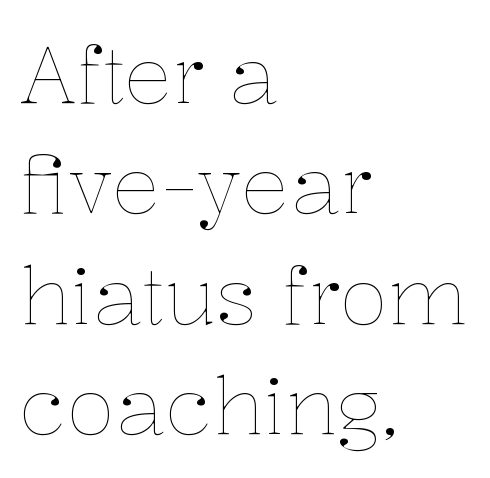
{"italic": "no", "bold": "no", "weight": "thin", "width": "normal", "stroke_contrast": "low", "x_height": "medium", "monospaced": "no", "underline": "no", "align": "left", "line_spacing": "normal", "line_spacing_ratio": 1.38, "letter_spacing": "normal", "letter_spacing_em": 0.0, "glyph_px": 80}
